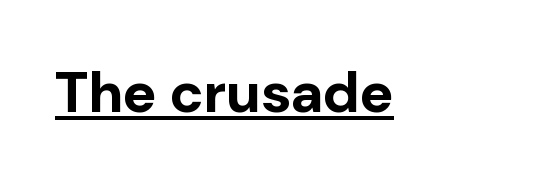
Q: Is the text bold? A: Yes.
Q: Is the text italic (slanted)? A: No, it is upright.
Q: Is the typeface a serif or a sans-serif typeface? A: Sans-serif.
Q: Is the text underlined? A: Yes.
Q: Is the spacing between letters normal or unusually wide? A: Normal.
Q: Width (condensed, normal, or wide)? A: Normal.
Q: Stroke contrast? A: Low.
Q: x-height? A: Medium.
Q: Monospaced? A: No.
